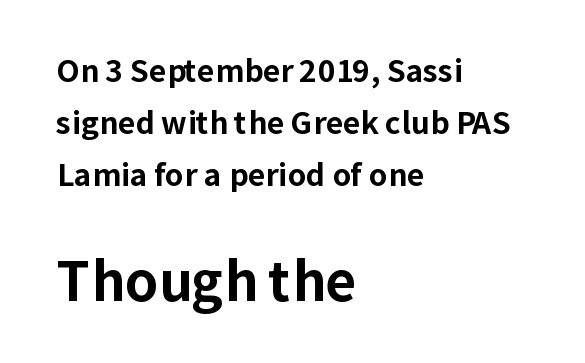
The lower block of text is set noticeably larger than the block above it. Underline: absent. The letters advance in unequal steps, a hallmark of proportional type. Serif or sans? Sans — the stroke terminals are bare. If you drew a ruler down the left edge, every line would touch it. On the weight axis this lands at bold, roughly 700.
